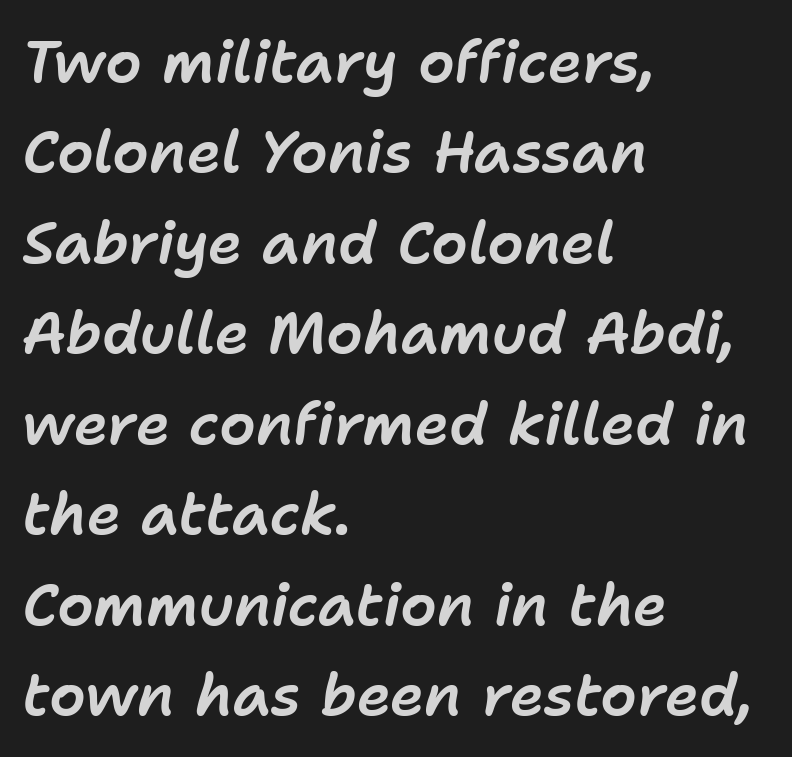
Think of a printed novel: that variable character pitch is what you see here. Is the letter spacing exaggerated? No — it looks like the ordinary default. A clean baseline with only descenders dipping below it. The face used here has a pronounced slope to its letters. Quick note: interline space is typical.
